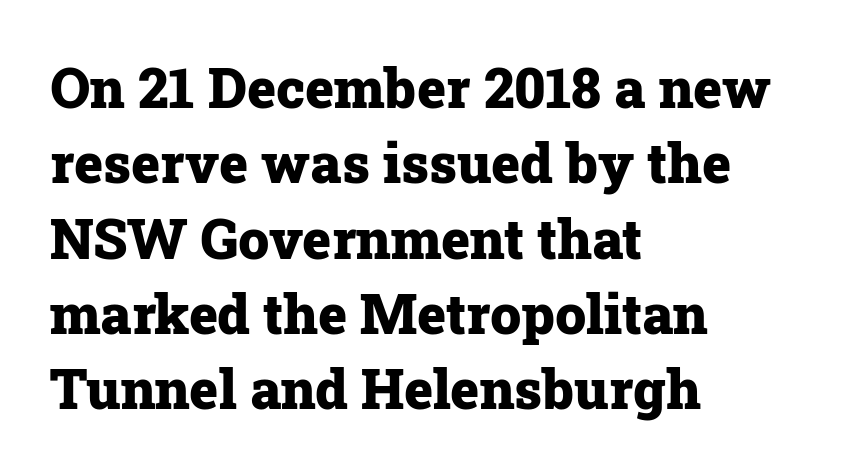
{"serif": "yes", "italic": "no", "bold": "yes", "weight": "heavy", "width": "normal", "stroke_contrast": "low", "x_height": "medium", "monospaced": "no", "underline": "no", "align": "left", "line_spacing": "normal", "line_spacing_ratio": 1.37, "letter_spacing": "normal", "letter_spacing_em": 0.0, "glyph_px": 55}
